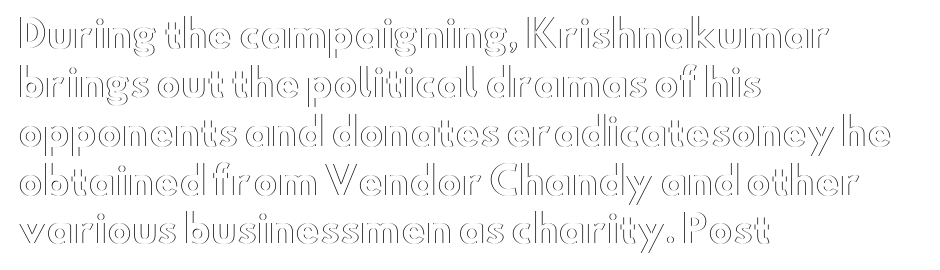
The image shows 37 px wide type, upright; set left-aligned, normal line spacing (1.32x), normal letter spacing, not underlined; a small x-height.
